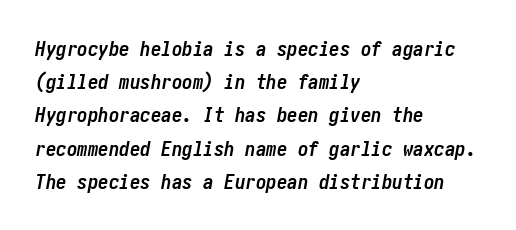
The image shows 21 px bold type, italic (leaning right); set left-aligned, normal line spacing (1.58x), normal letter spacing, not underlined.
